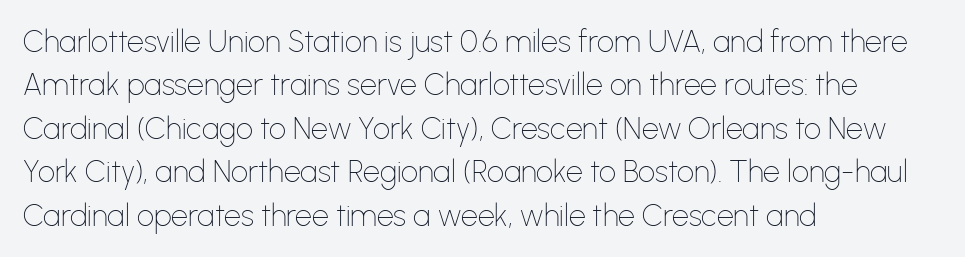
Q: Is the text bold? A: No.
Q: Is the text italic (slanted)? A: No, it is upright.
Q: Is the typeface a serif or a sans-serif typeface? A: Sans-serif.
Q: Is the text underlined? A: No.
Q: How is the paragraph aligned? A: Left-aligned.
Q: Is the spacing between letters normal or unusually wide? A: Normal.
Q: Is the spacing between lines tight, normal or loose? A: Normal.
Q: Width (condensed, normal, or wide)? A: Normal.
Q: Stroke contrast? A: Low.
Q: x-height? A: Medium.
Q: Monospaced? A: No.
